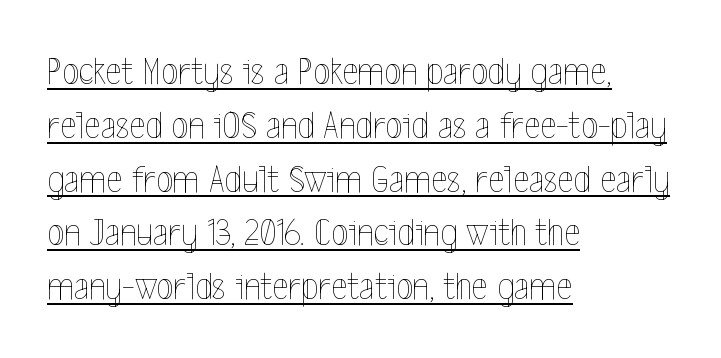
The image shows 39 px thin, condensed type, upright; set left-aligned, normal line spacing (1.38x), normal letter spacing, underlined; a medium x-height.
